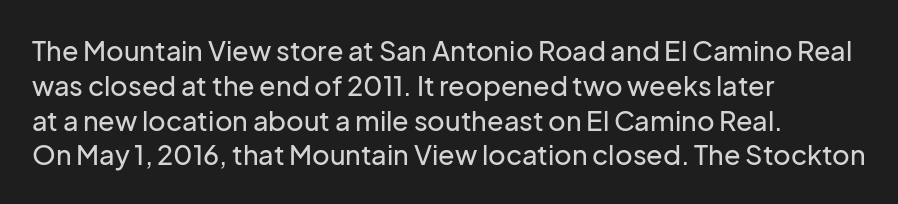
The image shows 27 px text type, upright; set left-aligned, normal line spacing (1.29x), normal letter spacing, not underlined.
